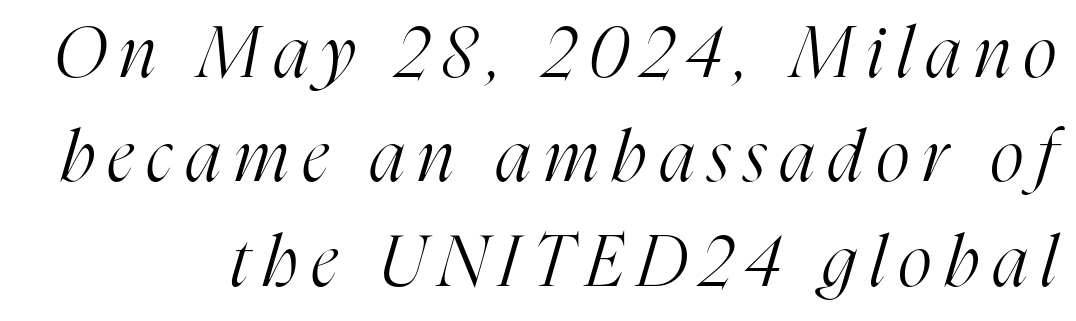
Classification — serif. Note the varied advance widths — an 'i' is clearly narrower than an 'm'. Nobody drew a line under any word here. No chunkiness to these letters — they're not bold. Vertically, the passage feels balanced, rows spaced as you'd expect. Notice how the stems are inclined rather than vertical — that's the hallmark of italics.
